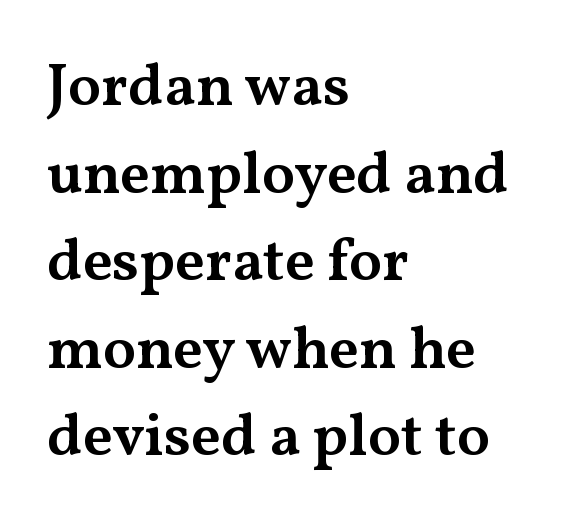
A typesetter would call this zero additional tracking. Any mark beneath the type? The region is blank. The glyphs have the mass of a demibold cut, below bold. The face used here is seriffed, in the tradition of book romans. Tall strokes in this sample are plumb rather than angled.
